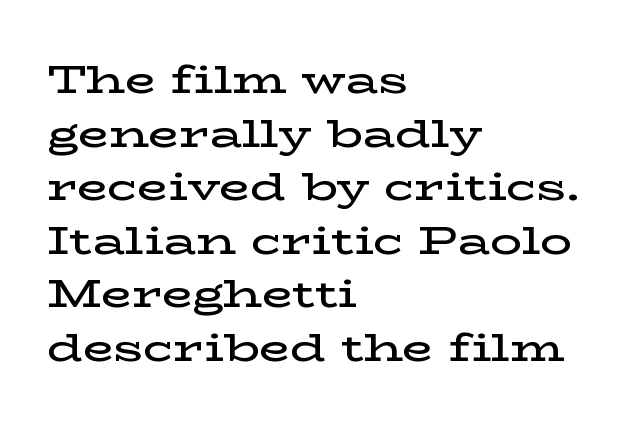
Q: Is the text bold? A: Semi-bold.
Q: Is the text italic (slanted)? A: No, it is upright.
Q: Is the typeface a serif or a sans-serif typeface? A: Serif.
Q: Is the text underlined? A: No.
Q: How is the paragraph aligned? A: Left-aligned.
Q: Is the spacing between letters normal or unusually wide? A: Normal.
Q: Is the spacing between lines tight, normal or loose? A: Normal.
Q: Width (condensed, normal, or wide)? A: Wide.
Q: Stroke contrast? A: Low.
Q: x-height? A: Medium.
Q: Monospaced? A: No.
